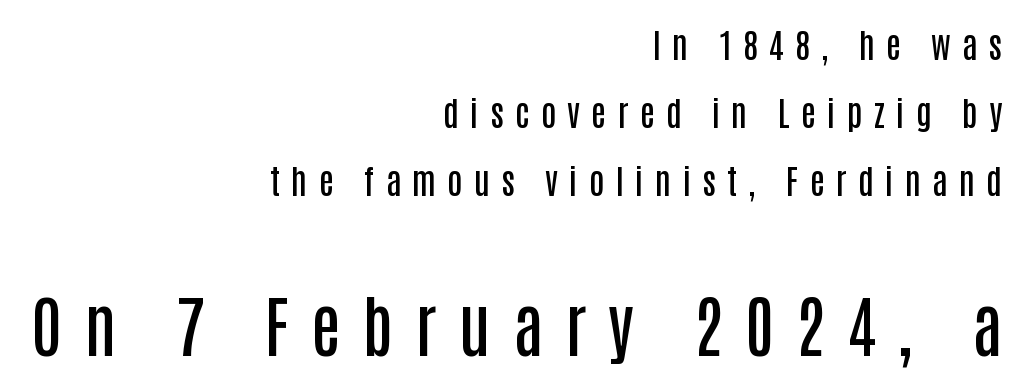
{"serif": "no", "italic": "no", "bold": "semi", "weight": "semibold", "width": "condensed", "stroke_contrast": "low", "x_height": "large", "monospaced": "no", "underline": "no", "align": "right", "line_spacing": "loose", "line_spacing_ratio": 2.0, "letter_spacing": "wide", "letter_spacing_em": 0.33, "larger_block": "second", "size_ratio": 1.97, "glyph_px": 67}
